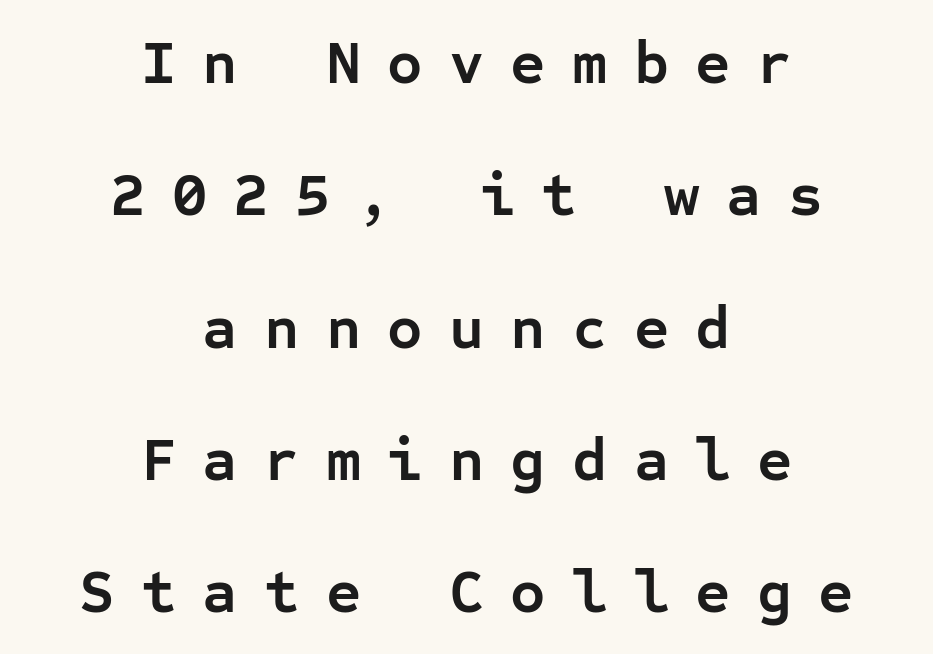
The strip under each line holds only bare page. Summary of vertical rhythm: relaxed, with wide interline spacing. Which margin do the lines hug? Neither — every line sits in the middle. A roman cut, with each character standing at attention.
